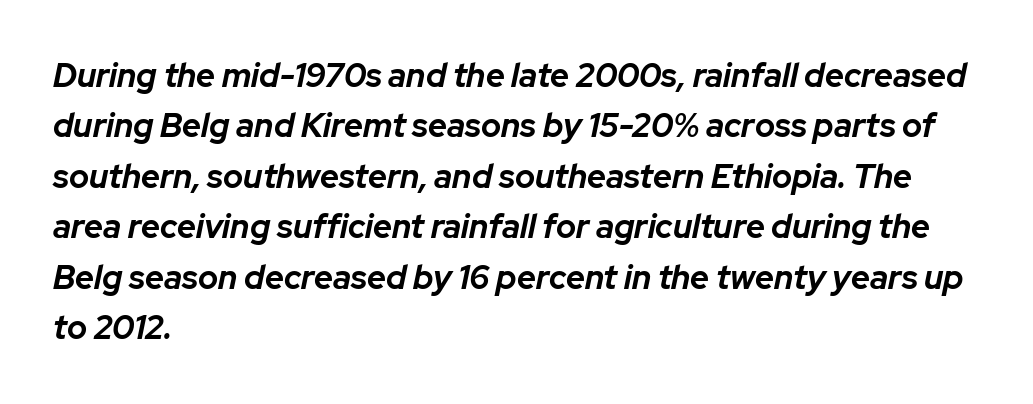
Q: Is the text bold? A: Yes.
Q: Is the text italic (slanted)? A: Yes, it leans right by about 12 degrees.
Q: Is the text underlined? A: No.
Q: How is the paragraph aligned? A: Left-aligned.
Q: Is the spacing between letters normal or unusually wide? A: Normal.
Q: Is the spacing between lines tight, normal or loose? A: Normal.
Q: Width (condensed, normal, or wide)? A: Normal.
Q: Stroke contrast? A: Low.
Q: x-height? A: Medium.
Q: Monospaced? A: No.
